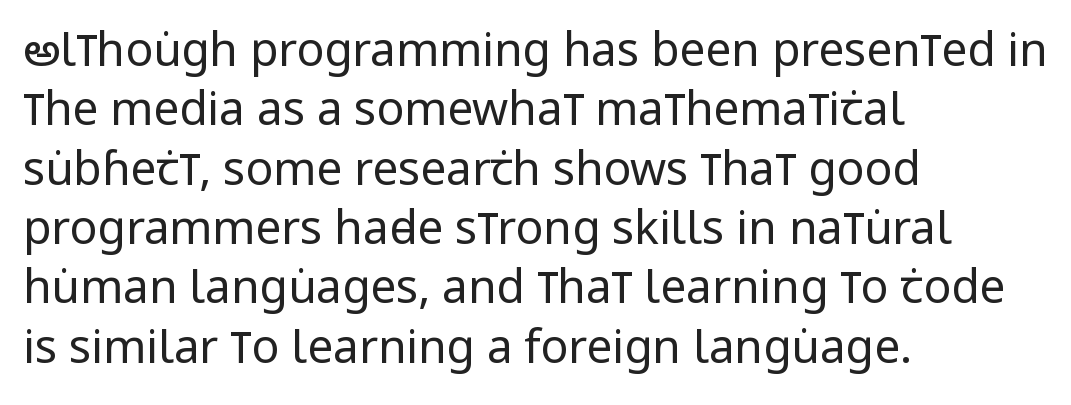
Q: Is the text bold? A: No.
Q: Is the text italic (slanted)? A: No, it is upright.
Q: Is the typeface a serif or a sans-serif typeface? A: Sans-serif.
Q: Is the text underlined? A: No.
Q: How is the paragraph aligned? A: Left-aligned.
Q: Is the spacing between letters normal or unusually wide? A: Normal.
Q: Is the spacing between lines tight, normal or loose? A: Normal.
Q: Width (condensed, normal, or wide)? A: Condensed.
Q: Stroke contrast? A: Low.
Q: x-height? A: Large.
Q: Monospaced? A: No.
